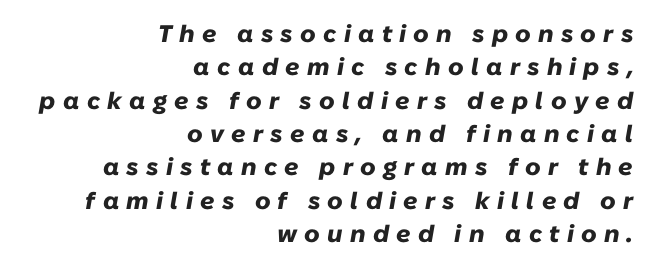
The image shows 24 px bold type, italic (leaning right); set right-aligned, normal line spacing (1.39x), unusually wide letter spacing (+0.3 em), not underlined.
